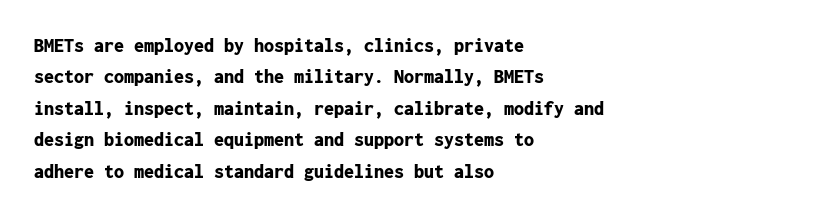
{"italic": "no", "bold": "yes", "underline": "no", "align": "left", "line_spacing": "normal", "line_spacing_ratio": 1.57, "letter_spacing": "normal", "letter_spacing_em": 0.0, "glyph_px": 20}
